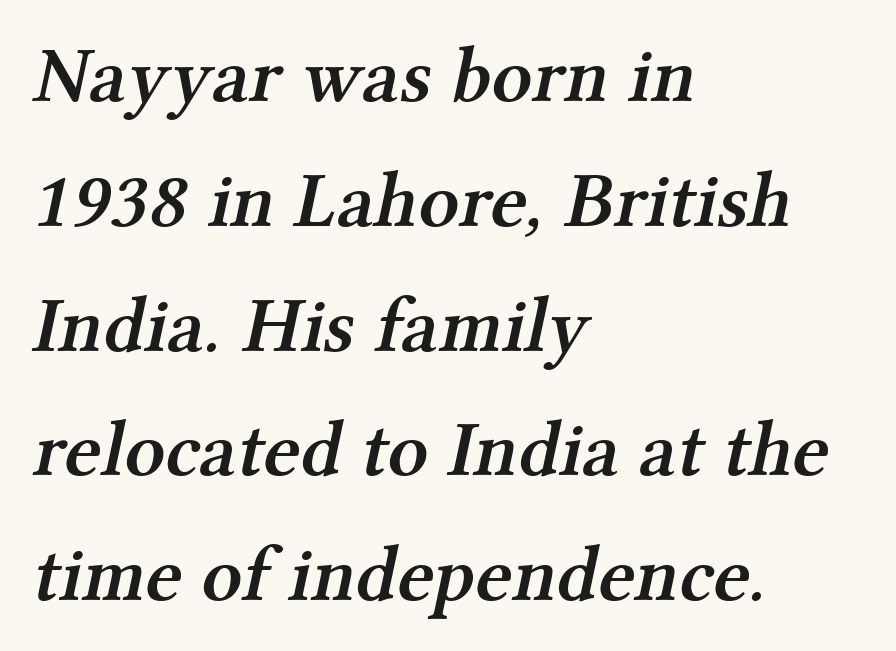
The image shows 79 px semibold serif type; set left-aligned, normal line spacing (1.58x), normal letter spacing, not underlined; medium stroke contrast and a medium x-height.
